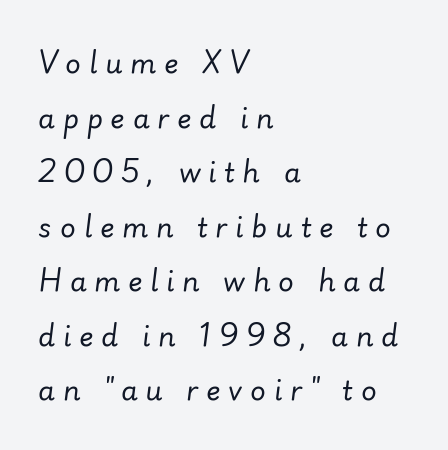
Q: Is the text bold? A: No.
Q: Is the text italic (slanted)? A: Yes, it leans right by about 7 degrees.
Q: Is the text underlined? A: No.
Q: How is the paragraph aligned? A: Left-aligned.
Q: Is the spacing between letters normal or unusually wide? A: Unusually wide.
Q: Is the spacing between lines tight, normal or loose? A: Loose.
